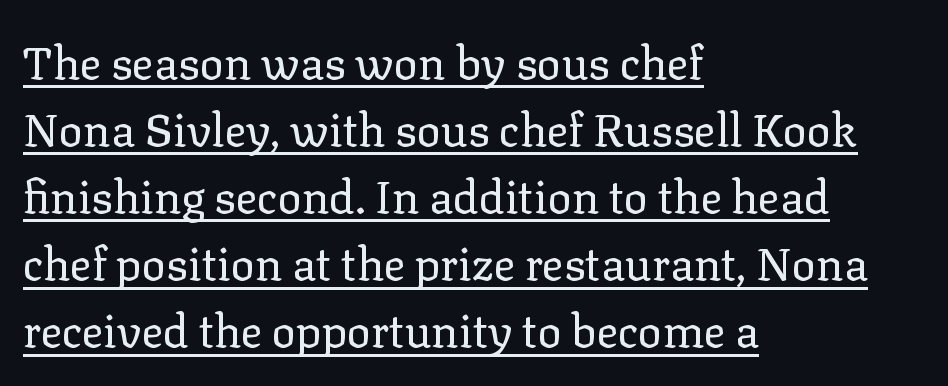
The image shows 45 px regular-weight serif type, upright; set left-aligned, normal line spacing (1.49x), normal letter spacing, underlined; low stroke contrast and a medium x-height.
